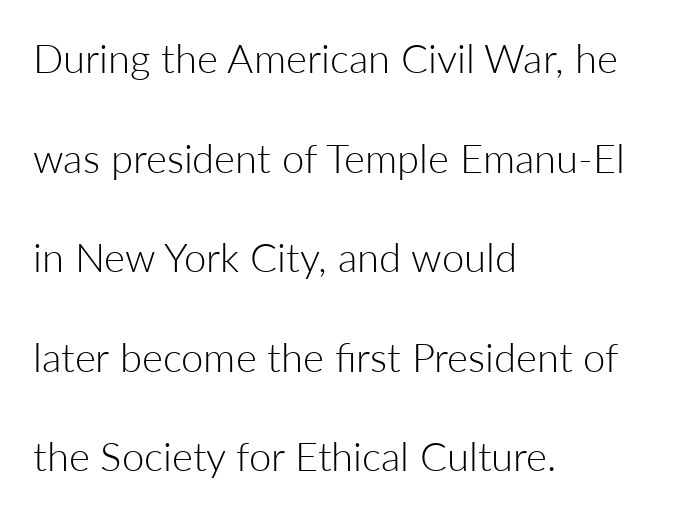
The image shows 40 px light sans-serif type, upright; set left-aligned, loose line spacing (2.49x), normal letter spacing, not underlined; low stroke contrast and a medium x-height.
